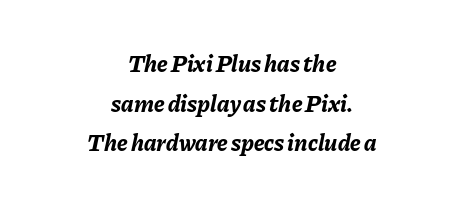
Here the glyphs are tracked normally, forming tight word shapes. The letters are slanted; this is an italic face. How heavy is the stroke? Heavy — this is a bold. Leftover space on each line is divided equally before and after the words. Clear beneath every line of the passage.
